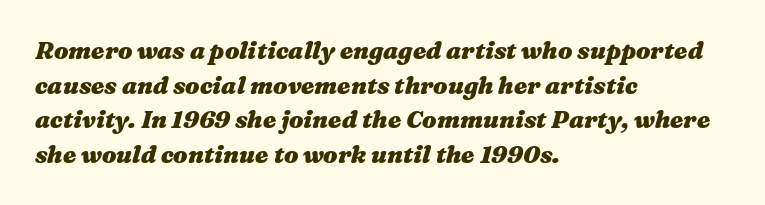
{"italic": "yes", "lean": "right", "slant_degrees": 16, "bold": "yes", "underline": "no", "align": "left", "line_spacing": "normal", "line_spacing_ratio": 1.44, "letter_spacing": "normal", "letter_spacing_em": 0.0, "glyph_px": 24}
